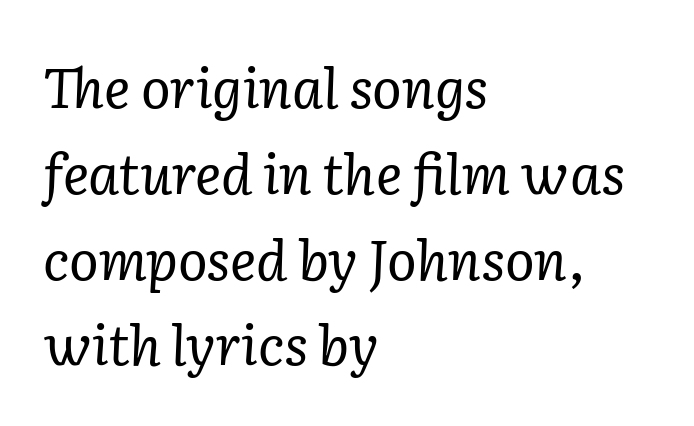
{"serif": "yes", "italic": "yes", "lean": "right", "slant_degrees": 2, "bold": "no", "weight": "regular", "width": "normal", "stroke_contrast": "low", "x_height": "medium", "monospaced": "no", "underline": "no", "align": "left", "line_spacing": "normal", "line_spacing_ratio": 1.56, "letter_spacing": "normal", "letter_spacing_em": 0.0, "glyph_px": 55}
